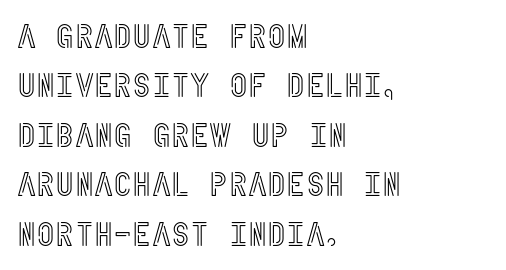
The image shows 33 px condensed type, upright; set left-aligned, normal line spacing (1.5x), normal letter spacing, not underlined; a large x-height.
